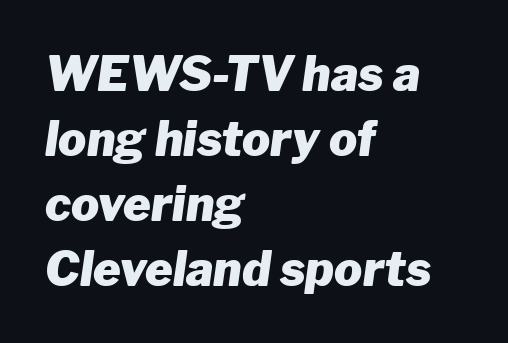
Q: Is the text bold? A: Yes.
Q: Is the text italic (slanted)? A: Yes, it leans right by about 8 degrees.
Q: Is the text underlined? A: No.
Q: How is the paragraph aligned? A: Left-aligned.
Q: Is the spacing between letters normal or unusually wide? A: Normal.
Q: Is the spacing between lines tight, normal or loose? A: Normal.
Q: Width (condensed, normal, or wide)? A: Normal.
Q: Stroke contrast? A: Low.
Q: x-height? A: Medium.
Q: Monospaced? A: No.
